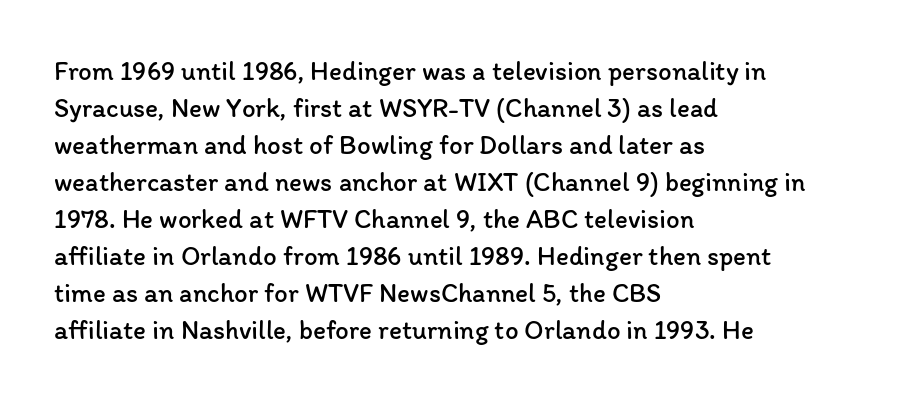
Reading down the block, your eye returns to a fixed left position each line. Tall strokes in this sample are plumb rather than angled. The rendering uses a moderate line-height, typical for paragraphs. This is not heavy type; no bold has been used. Any mark beneath the type? The region is blank. Each word holds together tightly as a unit, with standard inter-letter gaps.
